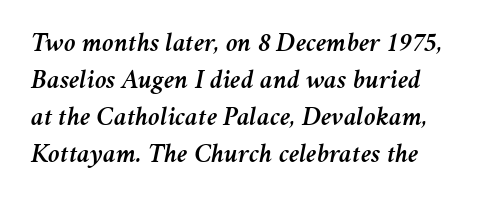
{"italic": "yes", "lean": "right", "slant_degrees": 11, "underline": "no", "line_spacing": "normal", "line_spacing_ratio": 1.37, "letter_spacing": "normal", "letter_spacing_em": 0.0, "glyph_px": 27}
